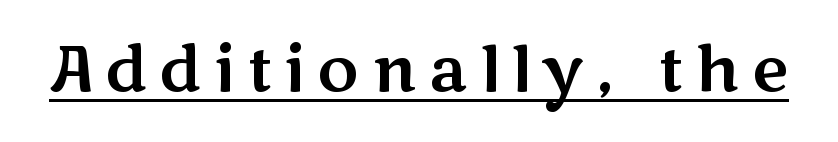
Q: Is the text italic (slanted)? A: No, it is upright.
Q: Is the typeface a serif or a sans-serif typeface? A: Sans-serif.
Q: Is the text underlined? A: Yes.
Q: Is the spacing between letters normal or unusually wide? A: Unusually wide.
Q: Width (condensed, normal, or wide)? A: Wide.
Q: Stroke contrast? A: Medium.
Q: x-height? A: Medium.
Q: Monospaced? A: No.
